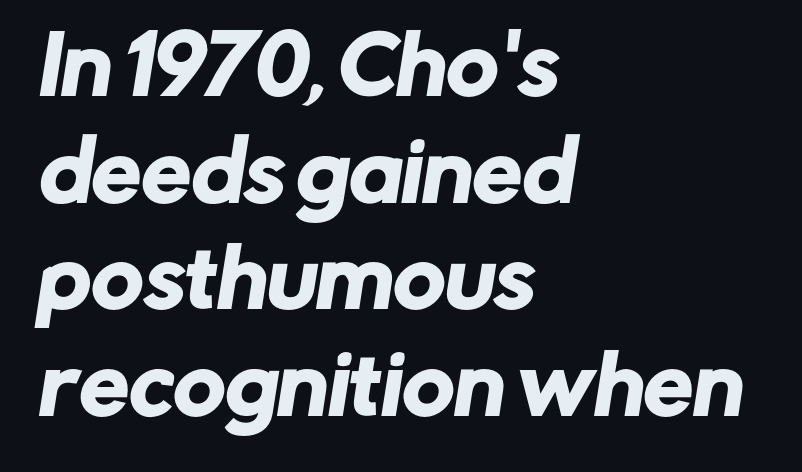
There is no visible air inserted between adjacent glyphs. Successive baselines arrive at the customary interval. Proportional: the letters do not fall into vertical columns. The passage shown is not underscored anywhere. No feet cap the strokes, marking this as sans-serif type. The lines in this sample share a left origin and differ only in where they stop.
